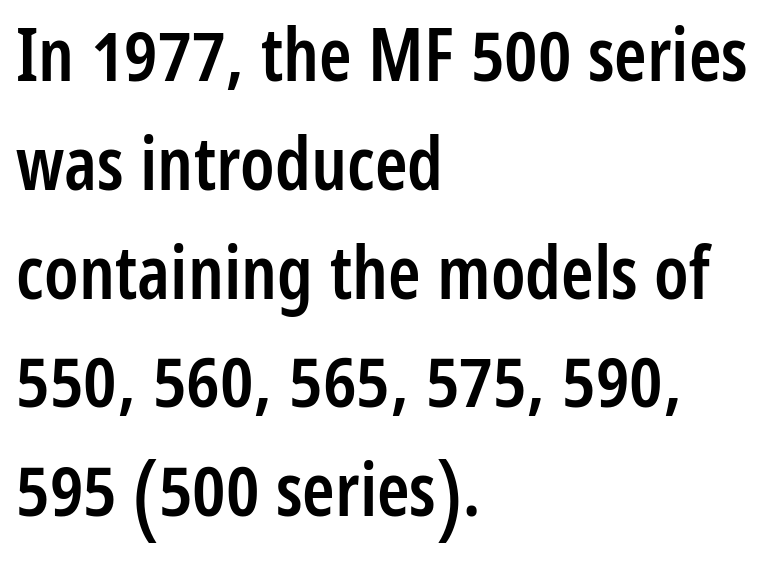
The image shows 74 px semibold, condensed sans-serif type, upright; set left-aligned, normal line spacing (1.47x), normal letter spacing, not underlined; low stroke contrast and a medium x-height.
